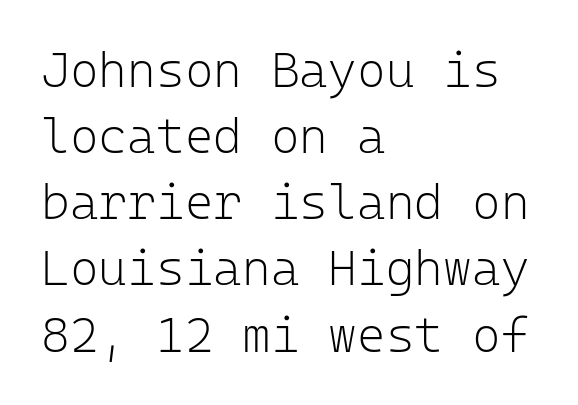
A typesetter would call this zero additional tracking. One-word summary of the alignment: left. These lines were composed using upright roman letters. Rows of type keep a routine distance in the vertical direction.
